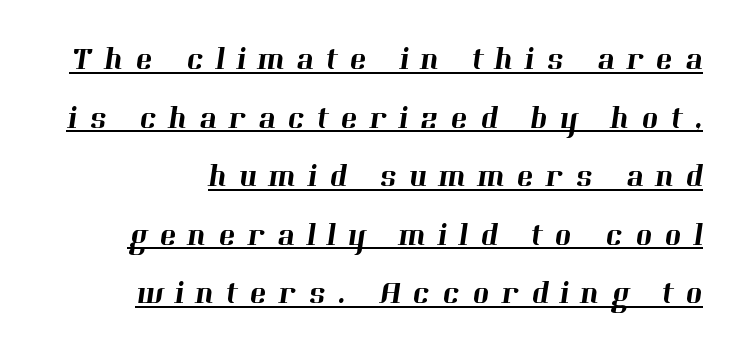
A rule runs beneath these lines of type. Does the copy run flush right? Yes — the right margin is perfectly even. The characters display serif detailing at their extremities. Tracking here is generous; glyphs stand well apart from one another. A typesetter would call this proportional, since set widths differ per character.
